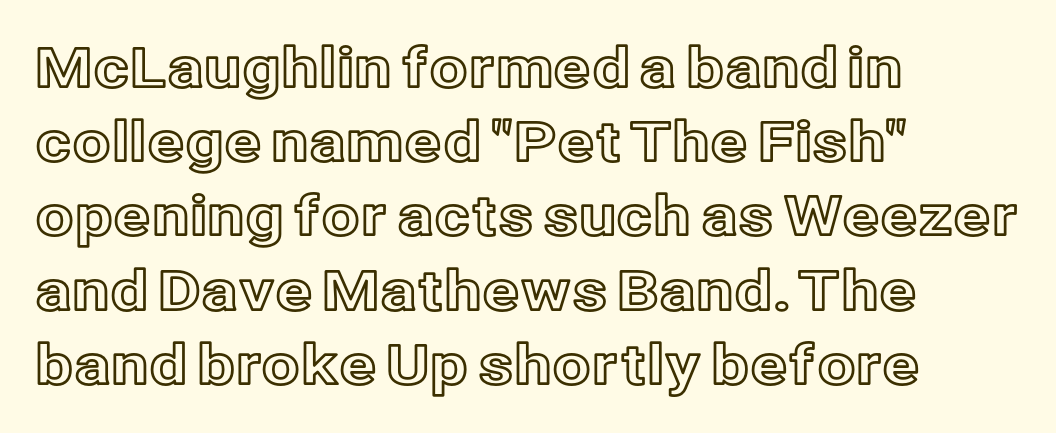
Q: Is the text italic (slanted)? A: No, it is upright.
Q: Is the text underlined? A: No.
Q: How is the paragraph aligned? A: Left-aligned.
Q: Is the spacing between letters normal or unusually wide? A: Normal.
Q: Is the spacing between lines tight, normal or loose? A: Normal.
Q: Width (condensed, normal, or wide)? A: Normal.
Q: x-height? A: Medium.
Q: Monospaced? A: No.
